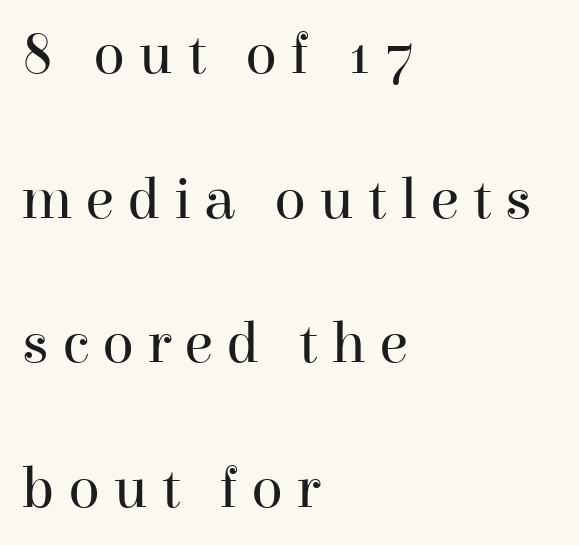
{"serif": "yes", "italic": "no", "bold": "no", "weight": "regular", "width": "normal", "stroke_contrast": "high", "x_height": "medium", "monospaced": "no", "underline": "no", "align": "left", "line_spacing": "loose", "line_spacing_ratio": 2.45, "letter_spacing": "wide", "letter_spacing_em": 0.22, "glyph_px": 59}
